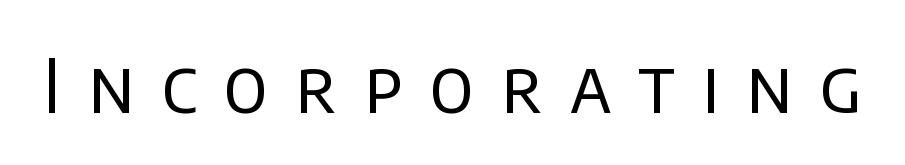
Each letter's strokes conclude bluntly, with no projecting serifs. Each word looks stretched out because of the extra space between its letters. Vertical stems look standard width or narrower in stroke. Italic? Not at all — the glyphs are vertical. The glyphs are unaccompanied by any horizontal stroke below them. Each letter keeps its own natural width here, so spacing adapts to shape.
